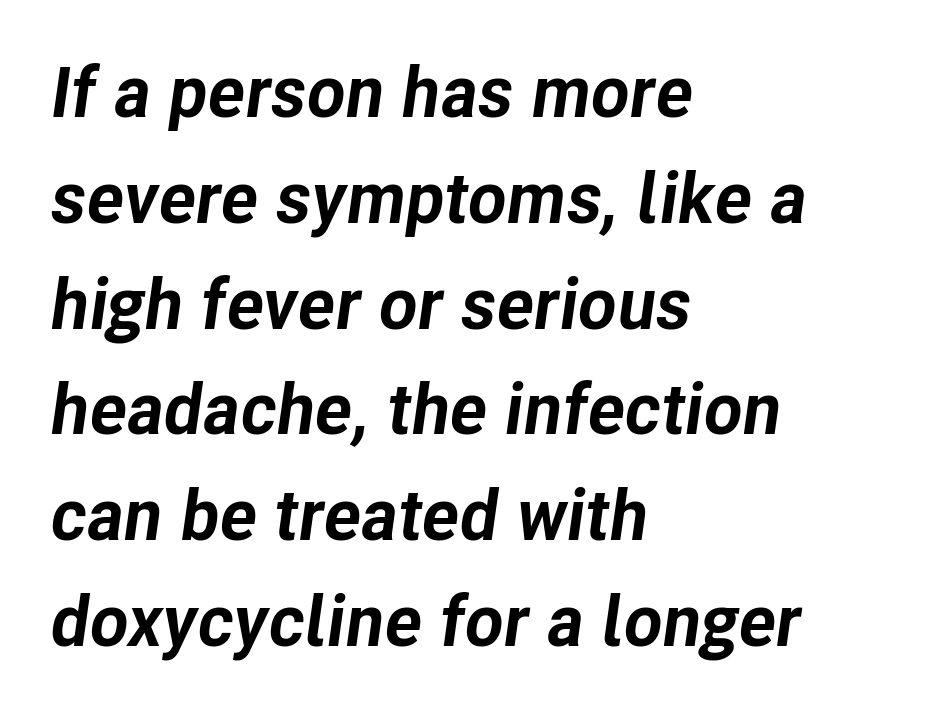
The image shows 71 px bold type, italic (leaning right); set left-aligned, normal line spacing (1.49x), normal letter spacing, not underlined; low stroke contrast and a medium x-height.
